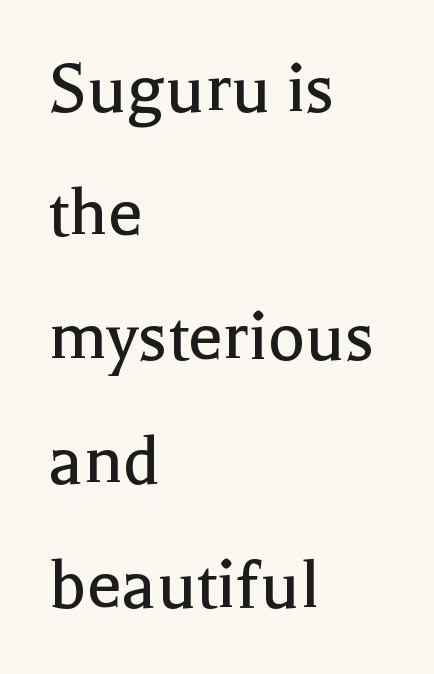
Stroke terminals: seriffed. The paragraph shown leans on its left margin. Students, note that the glyphs here touch the page at normal intervals. The rows are spaced the way most documents space them.
